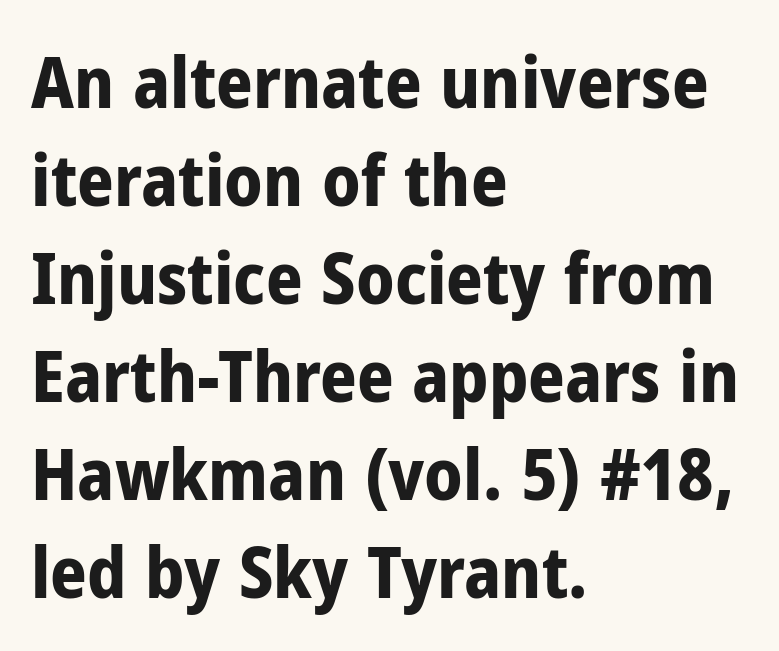
{"serif": "no", "italic": "no", "bold": "yes", "weight": "bold", "width": "condensed", "stroke_contrast": "low", "x_height": "medium", "monospaced": "no", "underline": "no", "align": "left", "line_spacing": "normal", "line_spacing_ratio": 1.36, "letter_spacing": "normal", "letter_spacing_em": 0.0, "glyph_px": 72}
